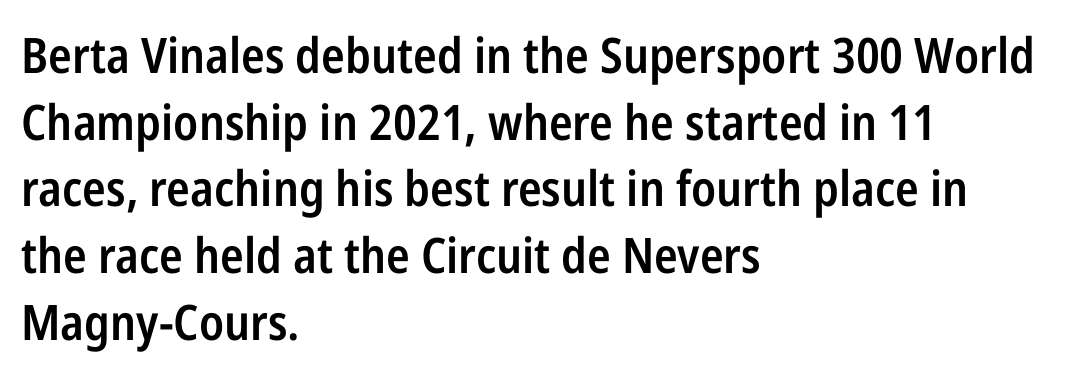
Q: Is the text bold? A: Semi-bold.
Q: Is the text italic (slanted)? A: No, it is upright.
Q: Is the typeface a serif or a sans-serif typeface? A: Sans-serif.
Q: Is the text underlined? A: No.
Q: How is the paragraph aligned? A: Left-aligned.
Q: Is the spacing between letters normal or unusually wide? A: Normal.
Q: Is the spacing between lines tight, normal or loose? A: Normal.
Q: Width (condensed, normal, or wide)? A: Condensed.
Q: Stroke contrast? A: Low.
Q: x-height? A: Medium.
Q: Monospaced? A: No.
